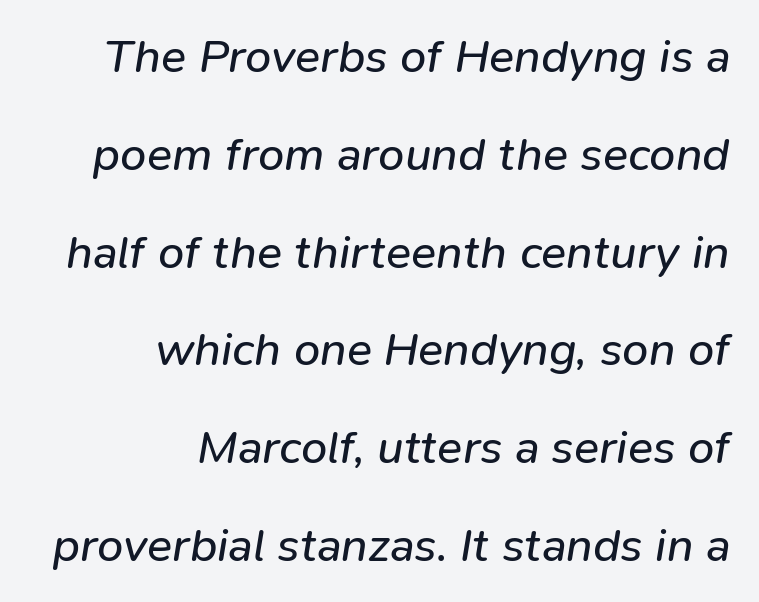
These glyphs show unthickened strokes, regular width or finer. A student would call this right alignment; a typographer would say flush right, rag left. These lines were composed using italics. Caption: standard tracking, unaltered. Loosely led — the rows are spread out. The string is rendered with underlining switched off.
